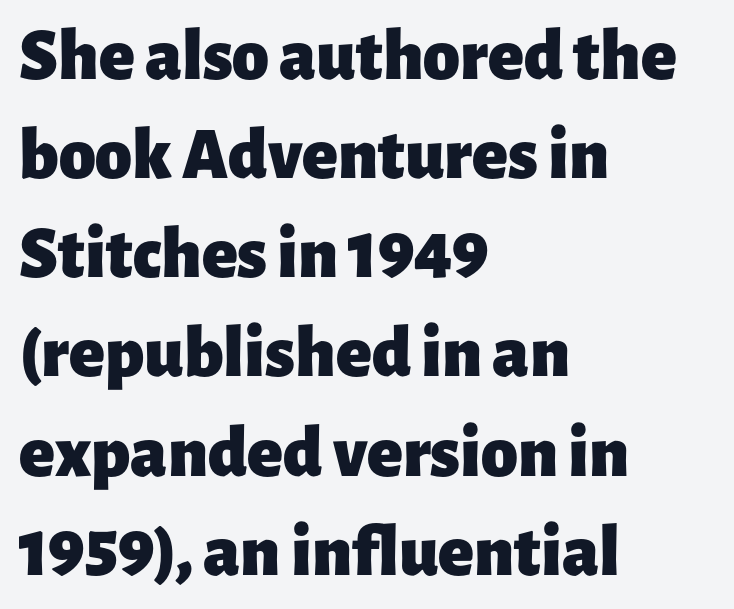
The image shows 74 px heavy sans-serif type, upright; set left-aligned, normal line spacing (1.34x), normal letter spacing, not underlined; low stroke contrast and a medium x-height.
